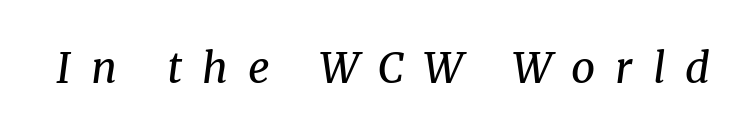
Q: Is the text bold? A: No.
Q: Is the text italic (slanted)? A: Yes, it leans right by about 8 degrees.
Q: Is the typeface a serif or a sans-serif typeface? A: Serif.
Q: Is the text underlined? A: No.
Q: Is the spacing between letters normal or unusually wide? A: Unusually wide.
Q: Width (condensed, normal, or wide)? A: Normal.
Q: Stroke contrast? A: Medium.
Q: x-height? A: Medium.
Q: Monospaced? A: No.
